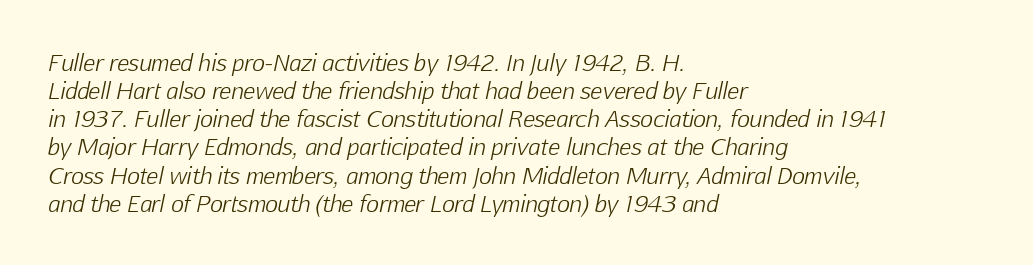
Q: Is the text bold? A: No.
Q: Is the text italic (slanted)? A: Yes, it leans right by about 12 degrees.
Q: Is the text underlined? A: No.
Q: How is the paragraph aligned? A: Left-aligned.
Q: Is the spacing between letters normal or unusually wide? A: Normal.
Q: Is the spacing between lines tight, normal or loose? A: Normal.
